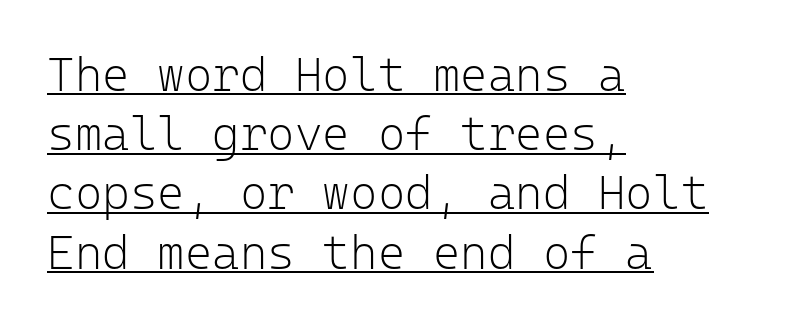
The axis of the letterforms is exactly vertical. The passage shown has conventional tracking throughout. This is not heavy type; no bold has been used. Line starts are locked; line ends wander.
